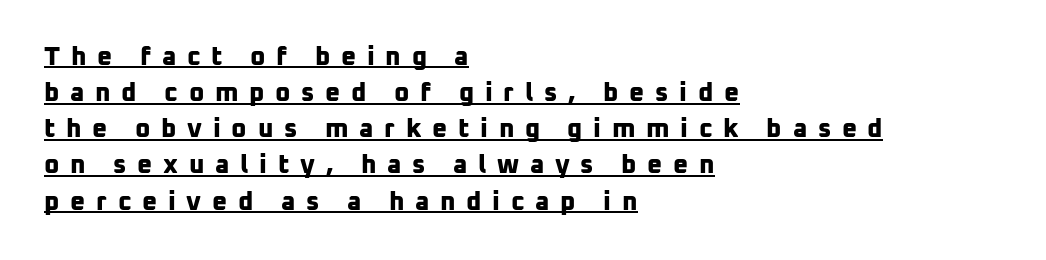
Q: Is the text bold? A: Yes.
Q: Is the text underlined? A: Yes.
Q: How is the paragraph aligned? A: Left-aligned.
Q: Is the spacing between letters normal or unusually wide? A: Unusually wide.
Q: Is the spacing between lines tight, normal or loose? A: Normal.
